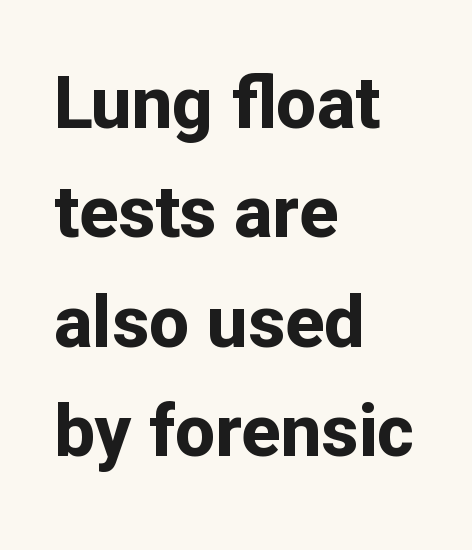
{"serif": "no", "italic": "no", "bold": "yes", "weight": "bold", "width": "normal", "stroke_contrast": "low", "x_height": "medium", "monospaced": "no", "underline": "no", "align": "left", "line_spacing": "normal", "line_spacing_ratio": 1.52, "letter_spacing": "normal", "letter_spacing_em": 0.0, "glyph_px": 72}
